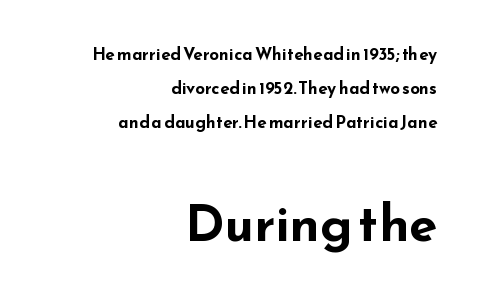
Q: Is the text bold? A: Yes.
Q: Is the text italic (slanted)? A: No, it is upright.
Q: Is the typeface a serif or a sans-serif typeface? A: Sans-serif.
Q: Is the text underlined? A: No.
Q: How is the paragraph aligned? A: Right-aligned.
Q: Is the spacing between letters normal or unusually wide? A: Normal.
Q: Is the spacing between lines tight, normal or loose? A: Loose.
Q: Which block of text is set in a larger size, the first (top) or the second (bottom)? A: The second (bottom) one.
Q: Width (condensed, normal, or wide)? A: Wide.
Q: Stroke contrast? A: Low.
Q: x-height? A: Small.
Q: Monospaced? A: No.
